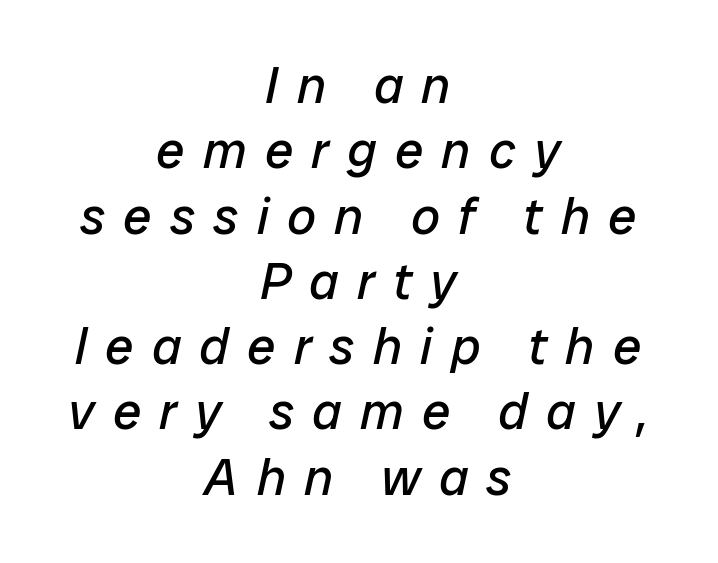
Baseline-to-baseline distance is the conventional proportion of letter height. A typesetter would mark this as italic. Clear beneath every line of the passage. Tracking value appears strongly positive — letters spread wide. Weight: not bold — regular or lighter.
